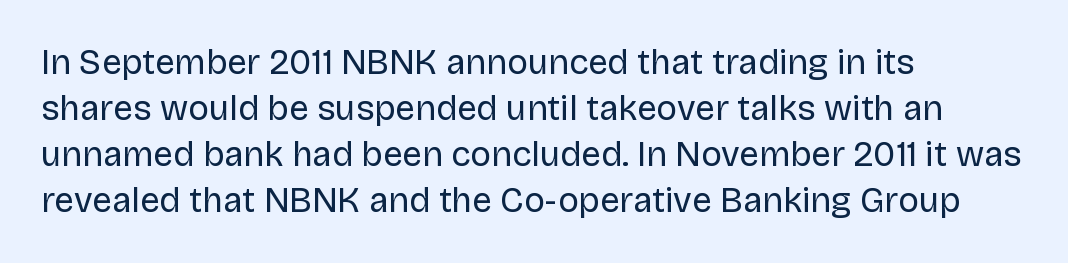
The image shows 35 px regular-weight sans-serif type, upright; set left-aligned, normal line spacing (1.31x), normal letter spacing, not underlined; low stroke contrast and a large x-height.
